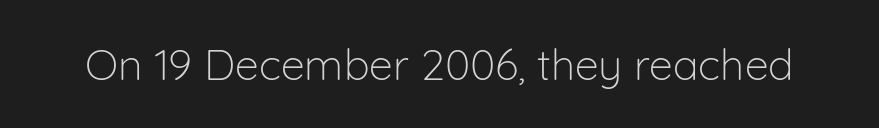
The lettering holds an erect, upright posture throughout. Summary of weight: not heavy and not bold. What stands out about the letter spacing? Nothing — it is the standard amount. The space beneath each line is pristine and unruled.
